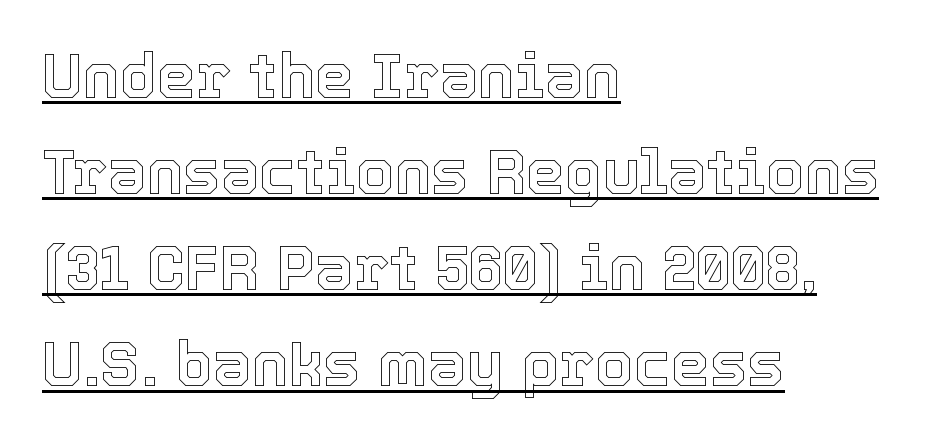
Q: Is the text italic (slanted)? A: No, it is upright.
Q: Is the text underlined? A: Yes.
Q: How is the paragraph aligned? A: Left-aligned.
Q: Is the spacing between letters normal or unusually wide? A: Normal.
Q: Is the spacing between lines tight, normal or loose? A: Normal.
Q: Width (condensed, normal, or wide)? A: Normal.
Q: x-height? A: Medium.
Q: Monospaced? A: No.
